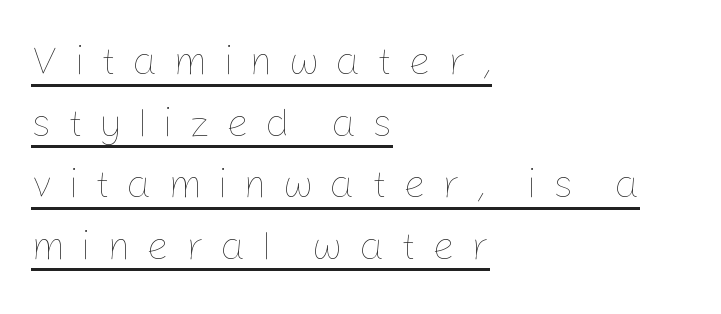
The image shows 40 px thin type, upright; set left-aligned, normal line spacing (1.54x), unusually wide letter spacing (+0.4 em), underlined; low stroke contrast and a medium x-height.
